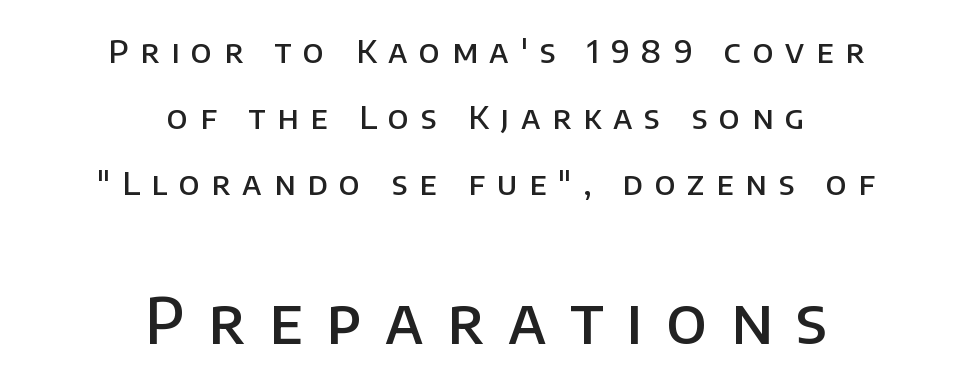
The image shows 63 px semibold sans-serif type, upright; set centered, loose line spacing (2.07x), unusually wide letter spacing (+0.37 em), not underlined; the second (bottom) block is 1.97x larger; low stroke contrast and a large x-height.
